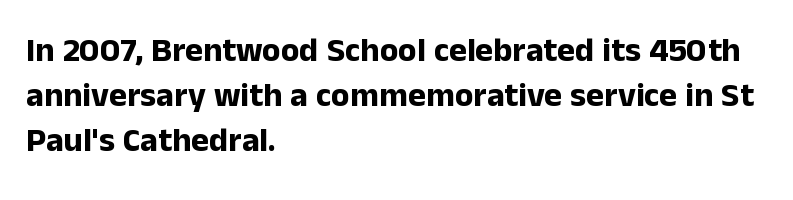
The rows are spaced the way most documents space them. The typeface chosen for these lines omits serifs. The letterforms sit shoulder to shoulder at normal distance. Any mark beneath the type? The region is blank.
